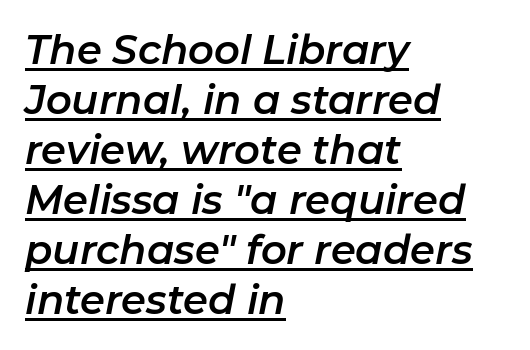
Letter spacing: default. Designer's note — italics engaged. This sample is left-justified, so line endings fall wherever the words run out. These lines are rendered in a variable-pitch font. The space between consecutive lines is moderate.
